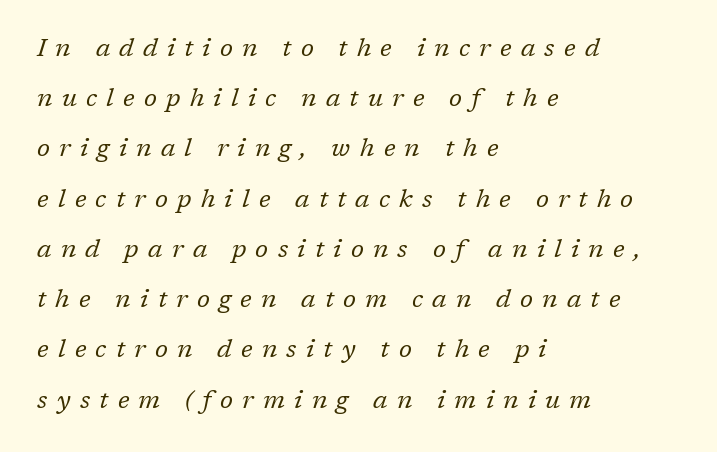
{"italic": "yes", "lean": "right", "slant_degrees": 17, "bold": "no", "underline": "no", "align": "left", "line_spacing": "loose", "line_spacing_ratio": 2.01, "letter_spacing": "wide", "letter_spacing_em": 0.37, "glyph_px": 25}
